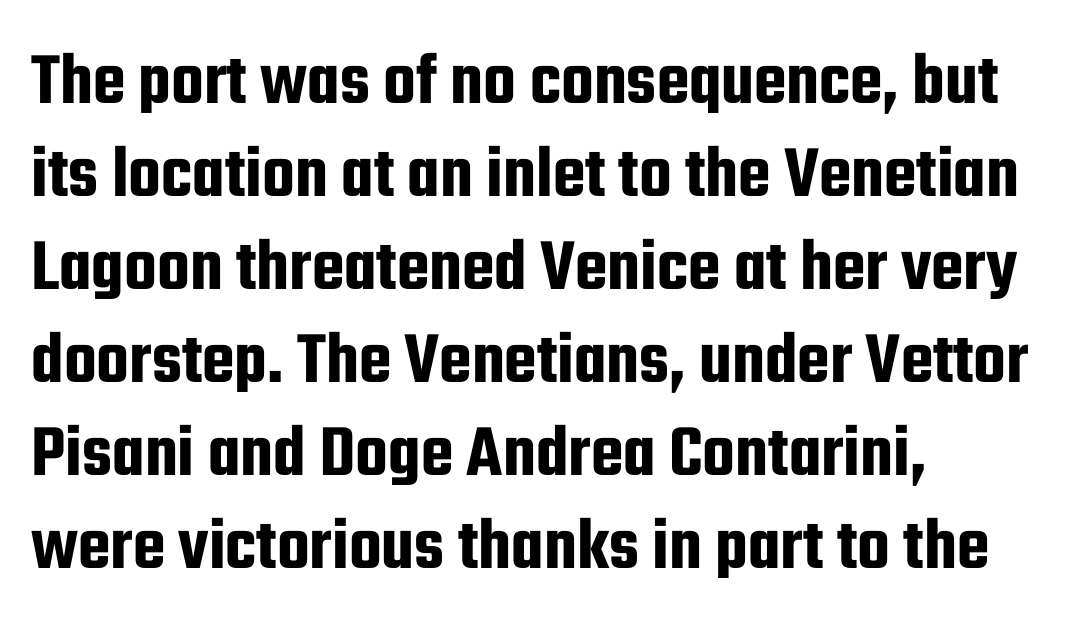
{"serif": "no", "italic": "no", "width": "condensed", "stroke_contrast": "low", "x_height": "medium", "monospaced": "no", "underline": "no", "align": "left", "line_spacing_ratio": 1.24, "letter_spacing": "normal", "letter_spacing_em": 0.0, "glyph_px": 75}
